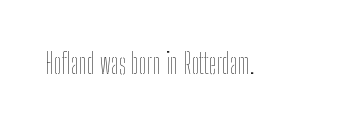
The image shows 28 px thin, condensed type, upright; set normal letter spacing, not underlined; low stroke contrast and a medium x-height.
